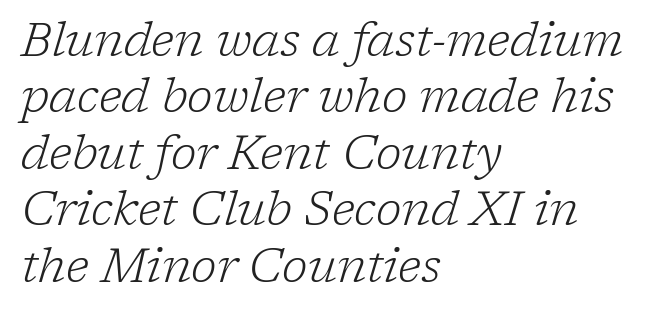
The image shows 47 px light serif type, italic (leaning right); set left-aligned, line spacing 1.2x, normal letter spacing, not underlined; low stroke contrast and a medium x-height.
